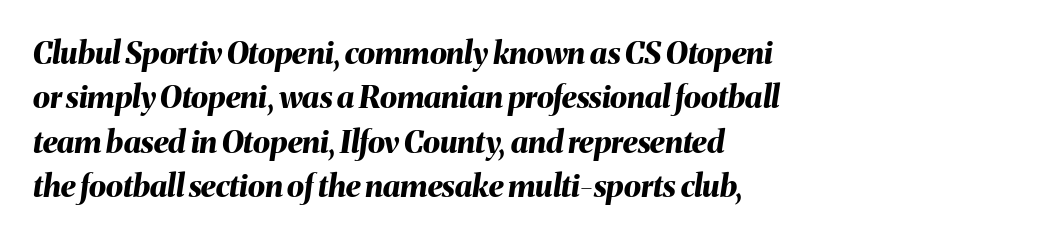
Q: Is the text bold? A: Yes.
Q: Is the text italic (slanted)? A: Yes, it leans right by about 8 degrees.
Q: Is the text underlined? A: No.
Q: How is the paragraph aligned? A: Left-aligned.
Q: Is the spacing between letters normal or unusually wide? A: Normal.
Q: Is the spacing between lines tight, normal or loose? A: Normal.
Q: Width (condensed, normal, or wide)? A: Normal.
Q: Stroke contrast? A: Medium.
Q: x-height? A: Medium.
Q: Monospaced? A: No.
